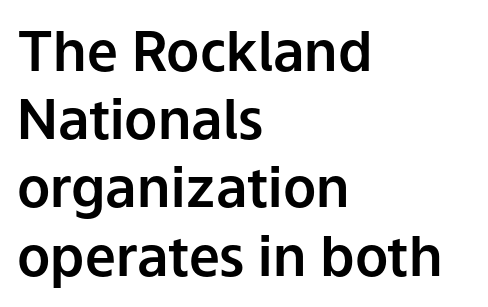
The image shows 55 px sans-serif type, upright; set left-aligned, line spacing 1.24x, normal letter spacing, not underlined; low stroke contrast and a medium x-height.
